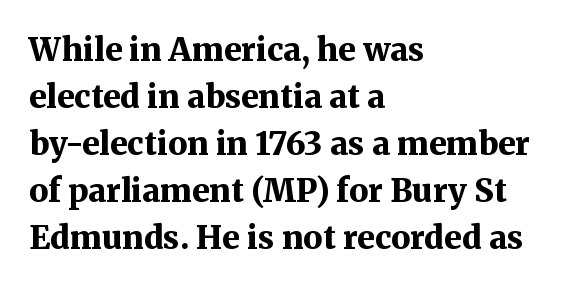
The image shows 32 px bold serif type, upright; set left-aligned, normal line spacing (1.47x), normal letter spacing, not underlined; medium stroke contrast and a medium x-height.
